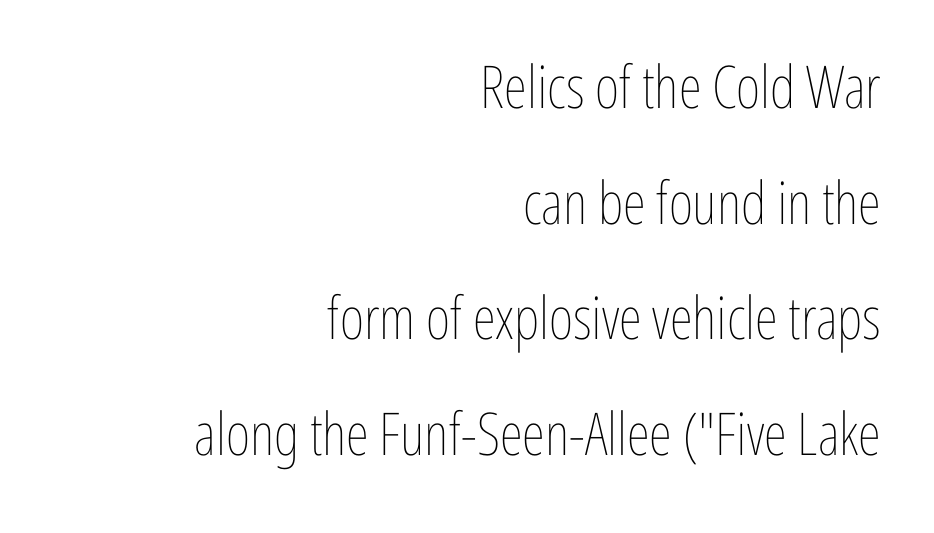
{"italic": "no", "bold": "no", "weight": "thin", "width": "condensed", "stroke_contrast": "low", "x_height": "medium", "monospaced": "no", "underline": "no", "align": "right", "line_spacing": "loose", "line_spacing_ratio": 1.96, "letter_spacing": "normal", "letter_spacing_em": 0.0, "glyph_px": 59}
